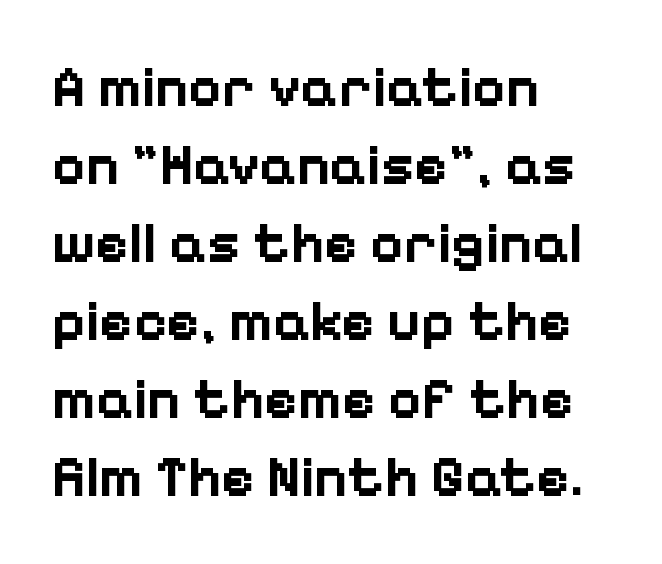
Nope, no serifs anywhere on these letters. If you measured baseline to baseline, you'd find a middling distance. Students, this is bold: see how much ink each stroke carries. Which margin do the lines hug? The left one — the right edge is uneven. Italic? Not at all — the glyphs are vertical.
